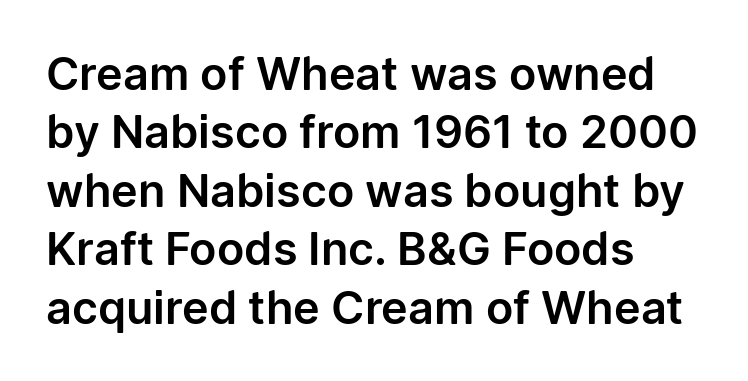
{"serif": "no", "italic": "no", "width": "normal", "stroke_contrast": "low", "x_height": "medium", "monospaced": "no", "underline": "no", "align": "left", "line_spacing": "normal", "line_spacing_ratio": 1.3, "letter_spacing": "normal", "letter_spacing_em": 0.0, "glyph_px": 45}
